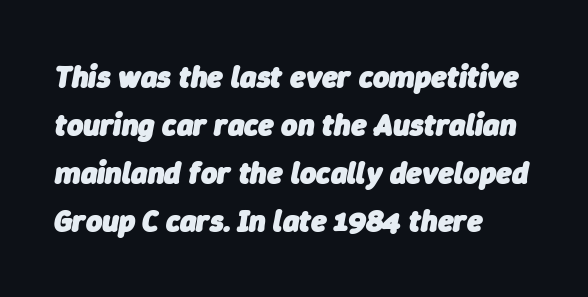
Q: Is the text bold? A: Yes.
Q: Is the text italic (slanted)? A: Yes, it leans right by about 9 degrees.
Q: Is the text underlined? A: No.
Q: How is the paragraph aligned? A: Left-aligned.
Q: Is the spacing between letters normal or unusually wide? A: Normal.
Q: Is the spacing between lines tight, normal or loose? A: Normal.
Q: Width (condensed, normal, or wide)? A: Normal.
Q: Stroke contrast? A: Low.
Q: x-height? A: Medium.
Q: Monospaced? A: No.
